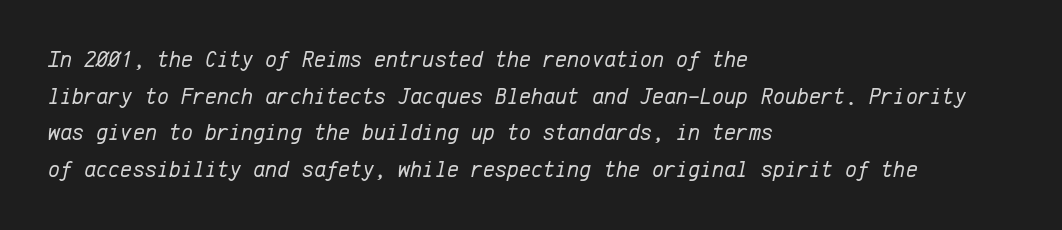
{"italic": "yes", "lean": "right", "slant_degrees": 12, "bold": "no", "underline": "no", "align": "left", "line_spacing": "normal", "line_spacing_ratio": 1.59, "letter_spacing": "normal", "letter_spacing_em": 0.0, "glyph_px": 23}
